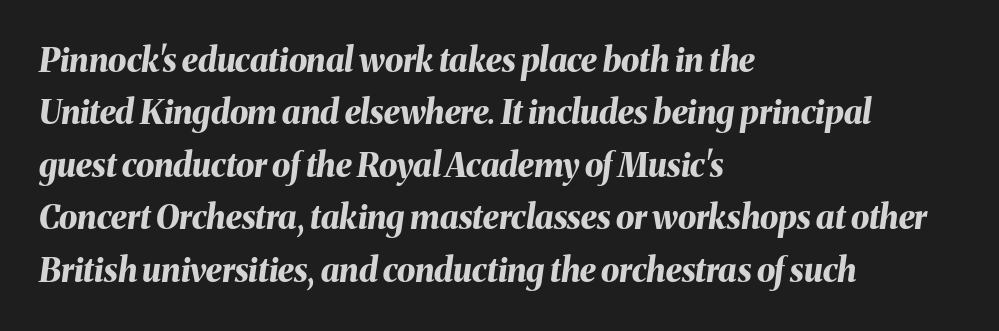
Q: Is the text bold? A: Yes.
Q: Is the text italic (slanted)? A: Yes, it leans right by about 8 degrees.
Q: Is the text underlined? A: No.
Q: How is the paragraph aligned? A: Left-aligned.
Q: Is the spacing between letters normal or unusually wide? A: Normal.
Q: Is the spacing between lines tight, normal or loose? A: Normal.
Q: Width (condensed, normal, or wide)? A: Normal.
Q: Stroke contrast? A: Medium.
Q: x-height? A: Medium.
Q: Monospaced? A: No.
